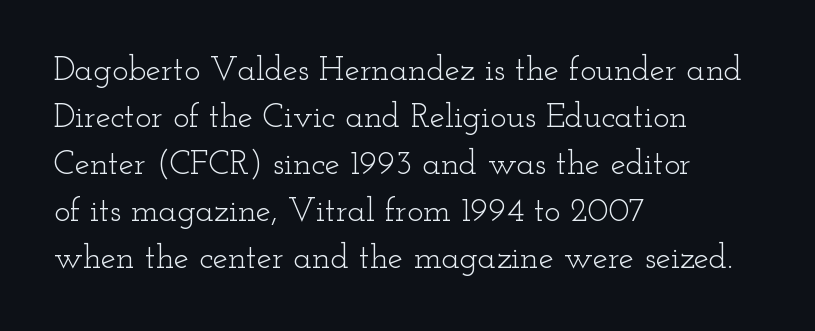
You can tell from the footed stems that serif type was used. This sample has the flowing, uneven cadence of proportional lettering. The letterforms sit shoulder to shoulder at normal distance. Italic: no, the glyphs are upright roman. A clean baseline with only descenders dipping below it. The weight would be labelled regular, book, light, or lighter still.
